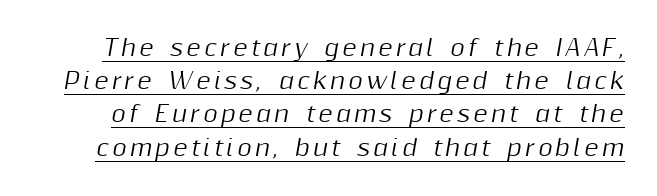
The image shows 22 px text type, italic (leaning right); set normal line spacing (1.51x), underlined.
